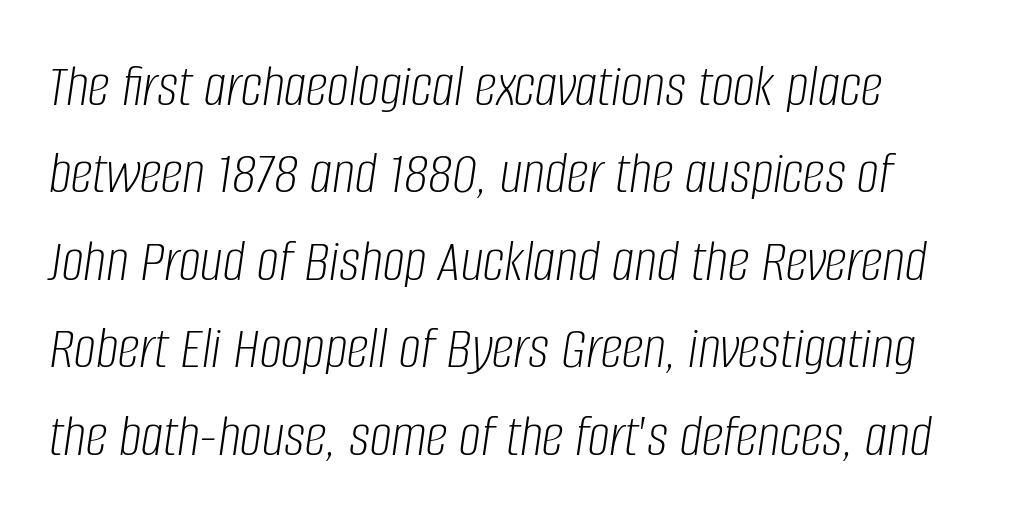
Q: Is the text bold? A: No.
Q: Is the text italic (slanted)? A: Yes, it leans right by about 8 degrees.
Q: Is the text underlined? A: No.
Q: How is the paragraph aligned? A: Left-aligned.
Q: Is the spacing between letters normal or unusually wide? A: Normal.
Q: Is the spacing between lines tight, normal or loose? A: Normal.
Q: Width (condensed, normal, or wide)? A: Condensed.
Q: Stroke contrast? A: Low.
Q: x-height? A: Large.
Q: Monospaced? A: No.
